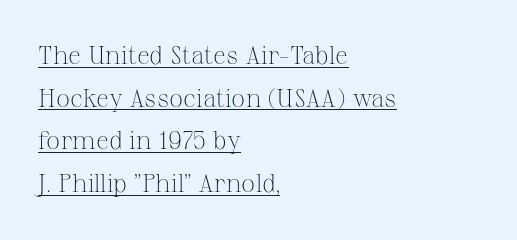
Q: Is the text bold? A: No.
Q: Is the text italic (slanted)? A: No, it is upright.
Q: Is the text underlined? A: Yes.
Q: How is the paragraph aligned? A: Left-aligned.
Q: Is the spacing between letters normal or unusually wide? A: Normal.
